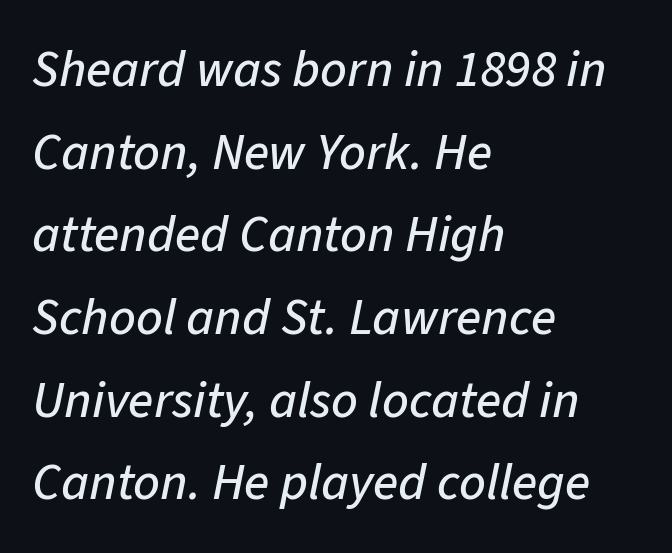
Q: Is the text italic (slanted)? A: Yes, it leans right by about 11 degrees.
Q: Is the text underlined? A: No.
Q: How is the paragraph aligned? A: Left-aligned.
Q: Is the spacing between letters normal or unusually wide? A: Normal.
Q: Is the spacing between lines tight, normal or loose? A: Normal.
Q: Width (condensed, normal, or wide)? A: Normal.
Q: Stroke contrast? A: Low.
Q: x-height? A: Medium.
Q: Monospaced? A: No.
